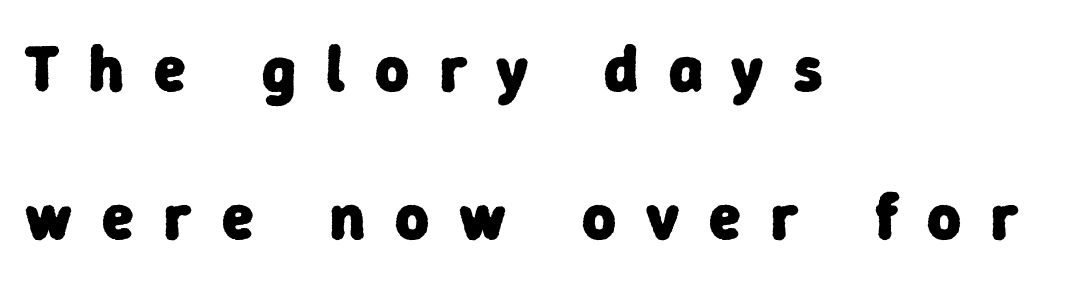
Here the designer chose a conventional face with non-uniform glyph widths. Rule under the text: the space is simply empty. Chunky letters — that's bold for sure. Tracking value appears strongly positive — letters spread wide. The lines are quadded left. You could fit nearly another row in the gap between these rows.
